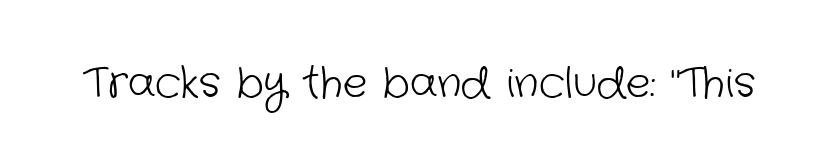
Q: Is the text bold? A: No.
Q: Is the typeface a serif or a sans-serif typeface? A: Sans-serif.
Q: Is the text underlined? A: No.
Q: Is the spacing between letters normal or unusually wide? A: Normal.
Q: Width (condensed, normal, or wide)? A: Normal.
Q: Stroke contrast? A: Low.
Q: x-height? A: Medium.
Q: Monospaced? A: No.
